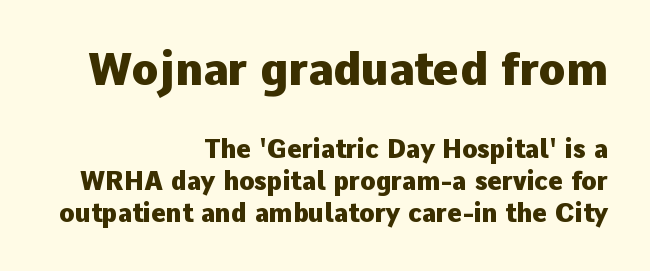
Posture: upright roman. These lines stack with their right ends in a neat column. The rendering keeps characters at their native spacing. Unmarked baselines from the first word to the last. Typographic density is high because the face is bold. Is there much room between lines? A standard amount, neither cramped nor airy.
